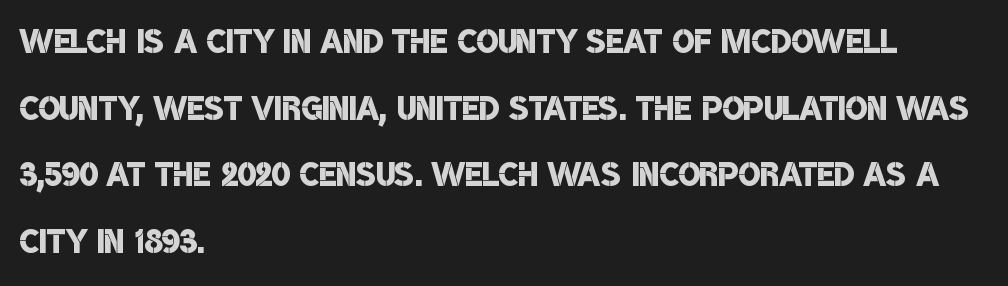
Q: Is the text bold? A: Semi-bold.
Q: Is the typeface a serif or a sans-serif typeface? A: Sans-serif.
Q: Is the text underlined? A: No.
Q: How is the paragraph aligned? A: Left-aligned.
Q: Is the spacing between letters normal or unusually wide? A: Normal.
Q: Is the spacing between lines tight, normal or loose? A: Normal.
Q: Width (condensed, normal, or wide)? A: Condensed.
Q: Stroke contrast? A: Low.
Q: x-height? A: Large.
Q: Monospaced? A: No.
